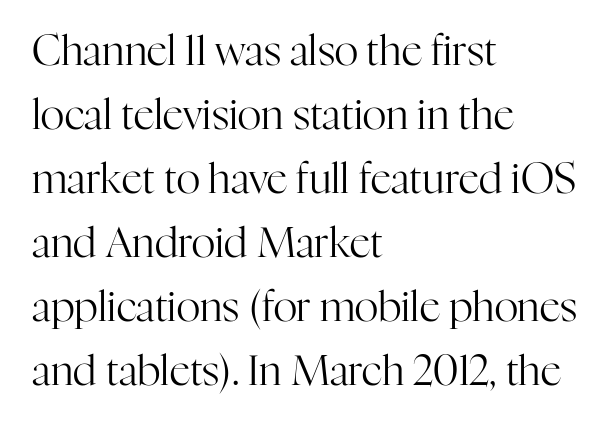
Q: Is the text bold? A: No.
Q: Is the text italic (slanted)? A: No, it is upright.
Q: Is the typeface a serif or a sans-serif typeface? A: Serif.
Q: Is the text underlined? A: No.
Q: How is the paragraph aligned? A: Left-aligned.
Q: Is the spacing between letters normal or unusually wide? A: Normal.
Q: Is the spacing between lines tight, normal or loose? A: Normal.
Q: Width (condensed, normal, or wide)? A: Normal.
Q: Stroke contrast? A: High.
Q: x-height? A: Medium.
Q: Monospaced? A: No.
